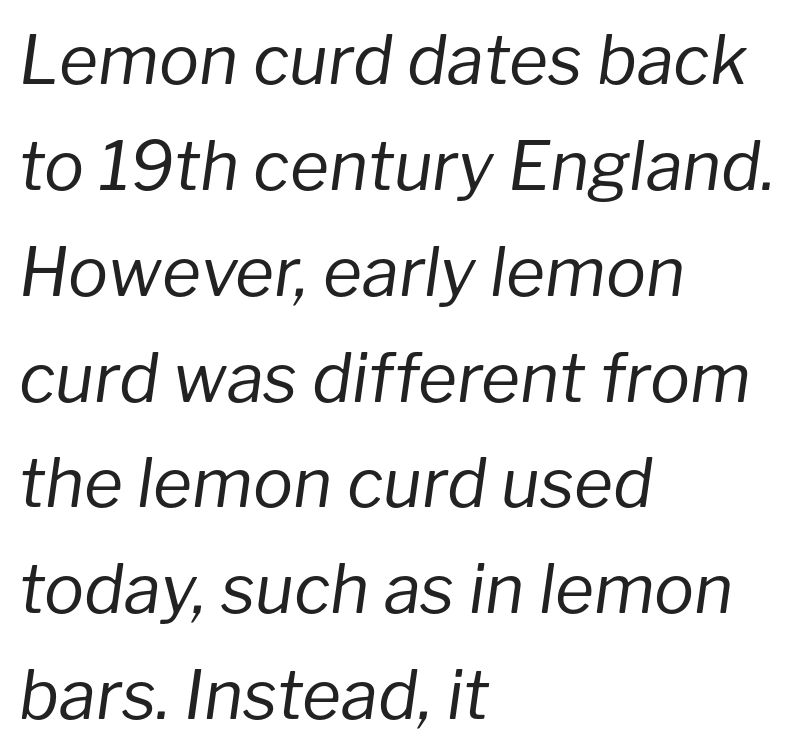
In CSS terms this would be text-align: left. There is no visible air inserted between adjacent glyphs. You could not count columns in this text — the font is proportionally spaced. Is this a heavy cut? Hardly; it is regular or lighter.
